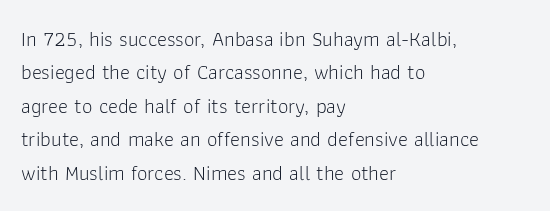
The image shows 21 px text type, upright; set left-aligned, normal line spacing (1.59x), normal letter spacing, not underlined.
